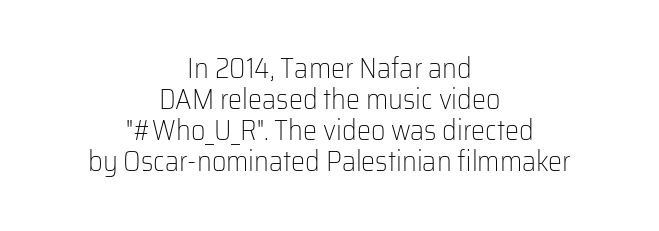
Q: Is the text bold? A: No.
Q: Is the text italic (slanted)? A: No, it is upright.
Q: Is the typeface a serif or a sans-serif typeface? A: Sans-serif.
Q: Is the text underlined? A: No.
Q: How is the paragraph aligned? A: Centered.
Q: Is the spacing between letters normal or unusually wide? A: Normal.
Q: Is the spacing between lines tight, normal or loose? A: Tight.
Q: Width (condensed, normal, or wide)? A: Normal.
Q: Stroke contrast? A: Low.
Q: x-height? A: Medium.
Q: Monospaced? A: No.
